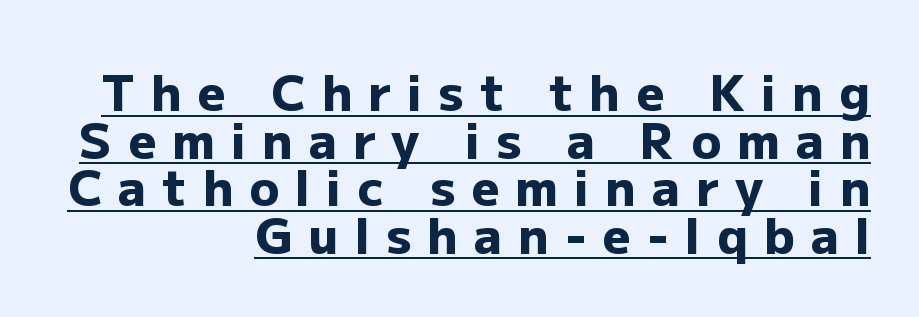
Caption: expanded tracking, letters set apart. Each letter keeps its own natural width here, so spacing adapts to shape. A student would call this right alignment; a typographer would say flush right, rag left. The passage shown stacks its lines with hardly any gap. The passage shown is underscored from start to finish.
